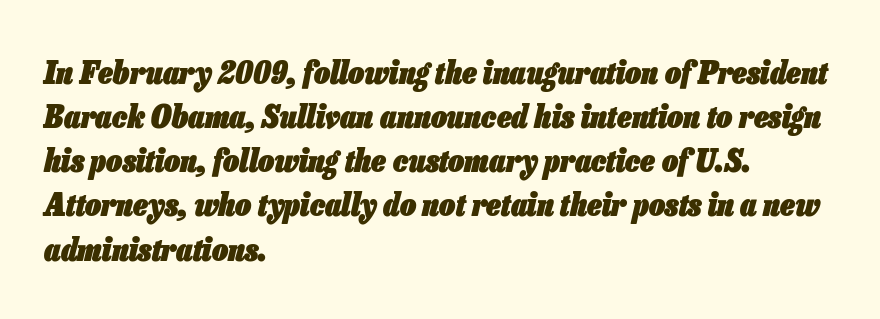
The image shows 32 px heavy, condensed type, italic (leaning right); set left-aligned, normal line spacing (1.38x), normal letter spacing, not underlined; low stroke contrast and a medium x-height.
